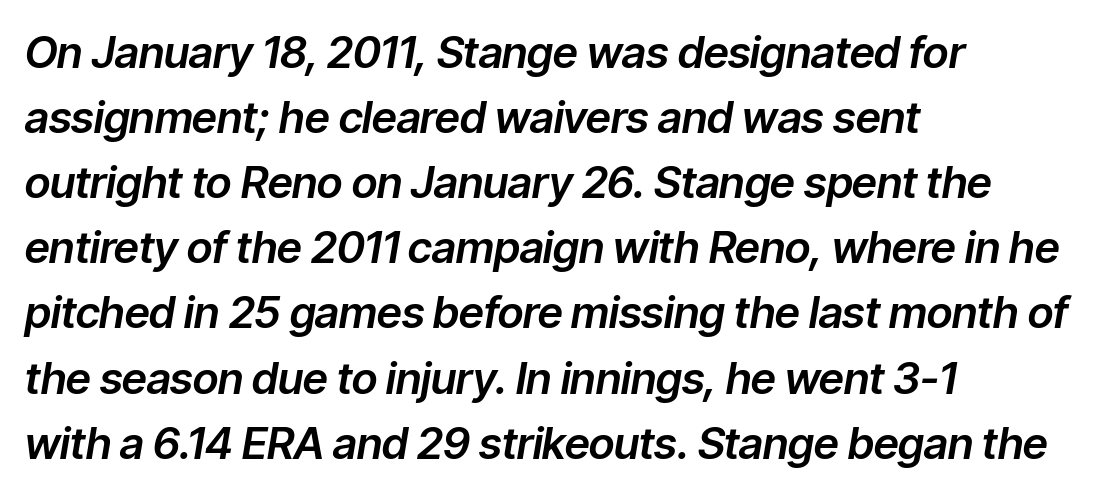
Q: Is the text italic (slanted)? A: Yes, it leans right by about 9 degrees.
Q: Is the text underlined? A: No.
Q: How is the paragraph aligned? A: Left-aligned.
Q: Is the spacing between letters normal or unusually wide? A: Normal.
Q: Is the spacing between lines tight, normal or loose? A: Normal.
Q: Width (condensed, normal, or wide)? A: Normal.
Q: Stroke contrast? A: Low.
Q: x-height? A: Medium.
Q: Monospaced? A: No.
